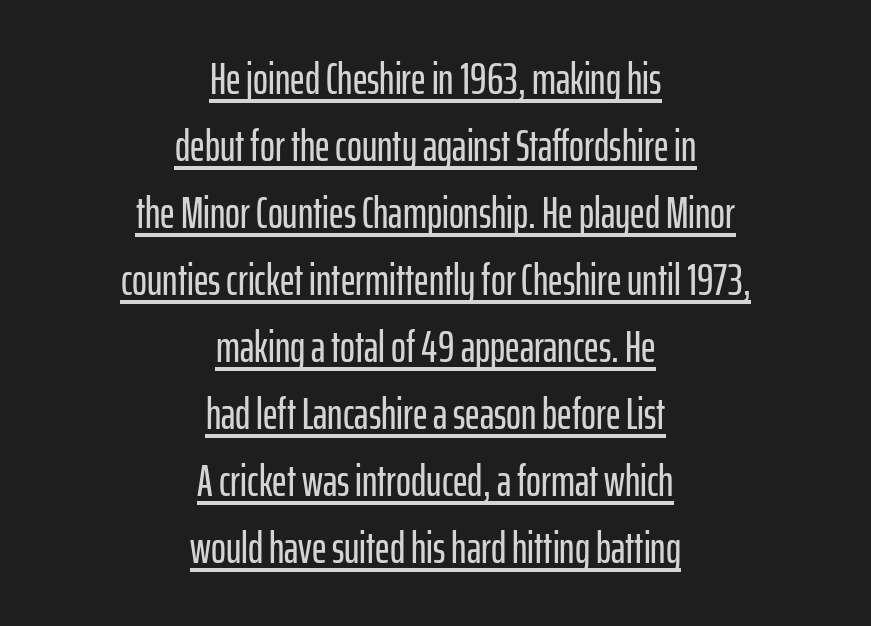
Q: Is the text italic (slanted)? A: No, it is upright.
Q: Is the typeface a serif or a sans-serif typeface? A: Sans-serif.
Q: Is the text underlined? A: Yes.
Q: How is the paragraph aligned? A: Centered.
Q: Is the spacing between letters normal or unusually wide? A: Normal.
Q: Is the spacing between lines tight, normal or loose? A: Normal.
Q: Width (condensed, normal, or wide)? A: Condensed.
Q: Stroke contrast? A: Low.
Q: x-height? A: Medium.
Q: Monospaced? A: No.
